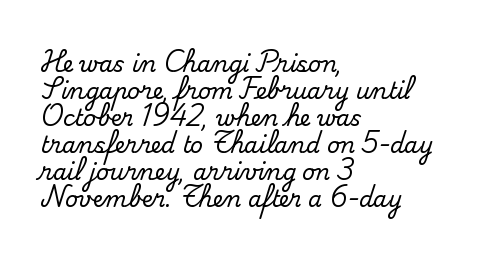
Q: Is the text italic (slanted)? A: Yes.
Q: Is the text underlined? A: No.
Q: How is the paragraph aligned? A: Left-aligned.
Q: Is the spacing between letters normal or unusually wide? A: Normal.
